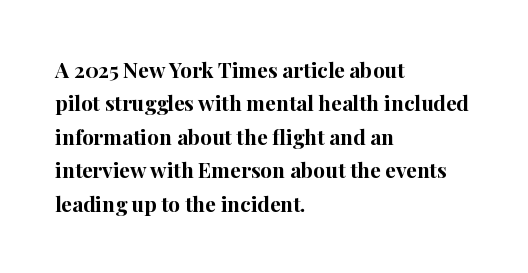
The lines sit at an ordinary, default distance from one another. Bare-footed words on every line. The rendering uses a bold face; every stroke is thick and dark. Posture: upright roman.
